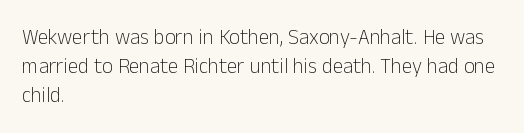
Each new line begins a customary step beneath the previous one. Stems here are at most as thick as an everyday book face. Words appear dense and cohesive because spacing is normal. Descenders hang freely into open space. The axis of the letterforms is exactly vertical.
